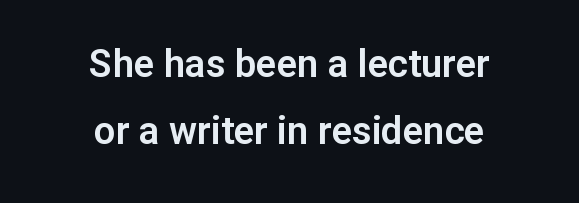
{"serif": "no", "italic": "no", "width": "normal", "stroke_contrast": "low", "x_height": "medium", "monospaced": "no", "underline": "no", "align": "center", "line_spacing_ratio": 1.76, "letter_spacing": "normal", "letter_spacing_em": 0.0, "glyph_px": 38}
